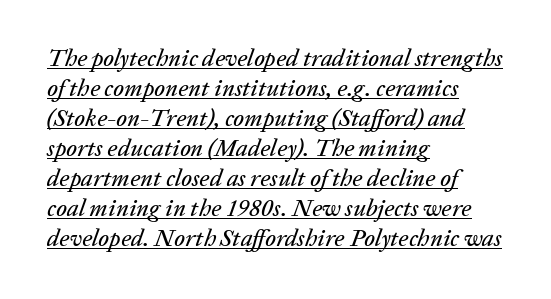
{"italic": "yes", "lean": "right", "slant_degrees": 20, "underline": "yes", "align": "left", "line_spacing": "normal", "line_spacing_ratio": 1.25, "letter_spacing": "normal", "letter_spacing_em": 0.0, "glyph_px": 24}
